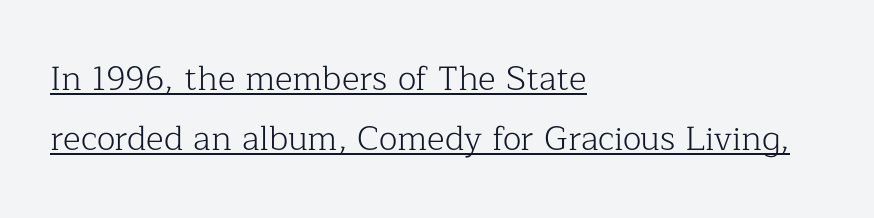
Q: Is the text bold? A: No.
Q: Is the text italic (slanted)? A: No, it is upright.
Q: Is the typeface a serif or a sans-serif typeface? A: Serif.
Q: Is the text underlined? A: Yes.
Q: How is the paragraph aligned? A: Left-aligned.
Q: Is the spacing between letters normal or unusually wide? A: Normal.
Q: Width (condensed, normal, or wide)? A: Normal.
Q: Stroke contrast? A: Low.
Q: x-height? A: Medium.
Q: Monospaced? A: No.
